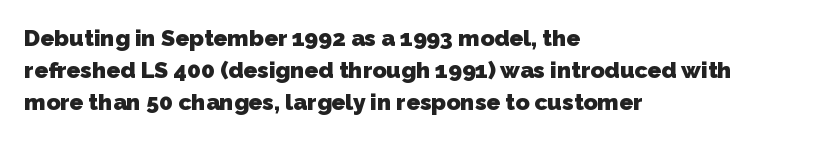
The paragraph shown leans on its left margin. The block of text has a typical density, with ordinary space between rows. Tracking value appears to be zero — textbook default spacing. Nobody drew a line under any word here. The typesetting leans heavy: a genuine bold.
